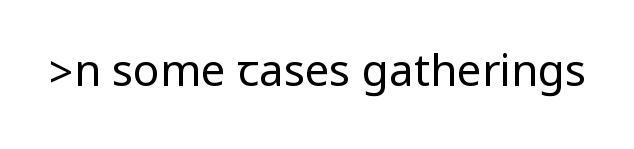
This reads as an unemphasized weight, regular at the heaviest. Characters remain perfectly vertical along every line. Regarding serifs, this sample does without them. Is the letter spacing exaggerated? No — it looks like the ordinary default. The specimen omits any rule beneath the text block's lines.
